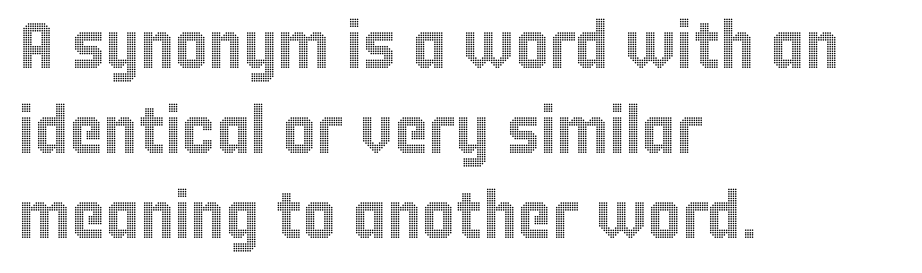
Here the glyphs are tracked normally, forming tight word shapes. Does the lettering tilt? It doesn't — this is upright. Descenders hang freely into open space. Leading: standard. A typesetter would call this proportional, since set widths differ per character. A classic flush-left, rag-right setting is used for this passage.
